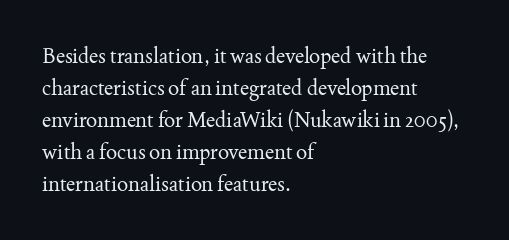
The image shows 21 px text type, upright; set left-aligned, normal line spacing (1.52x), normal letter spacing, not underlined.
